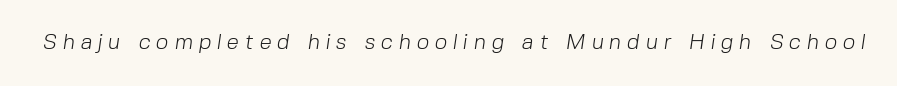
Q: Is the text bold? A: No.
Q: Is the text underlined? A: No.
Q: Is the spacing between letters normal or unusually wide? A: Unusually wide.
